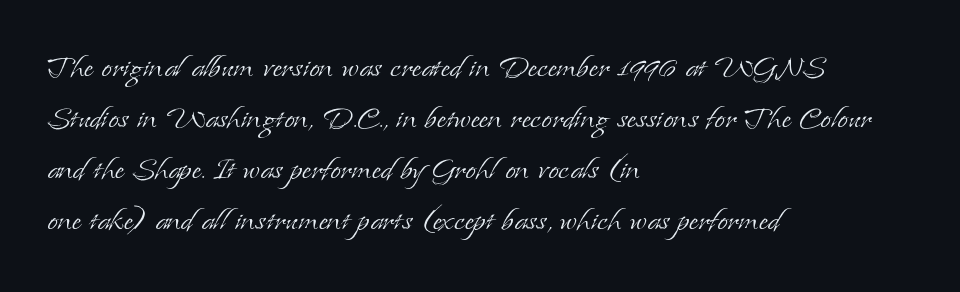
Q: Is the text bold? A: No.
Q: Is the text italic (slanted)? A: Yes.
Q: Is the typeface a serif or a sans-serif typeface? A: Serif.
Q: Is the text underlined? A: No.
Q: How is the paragraph aligned? A: Left-aligned.
Q: Is the spacing between letters normal or unusually wide? A: Normal.
Q: Is the spacing between lines tight, normal or loose? A: Normal.
Q: Width (condensed, normal, or wide)? A: Normal.
Q: Stroke contrast? A: Low.
Q: x-height? A: Small.
Q: Monospaced? A: No.
